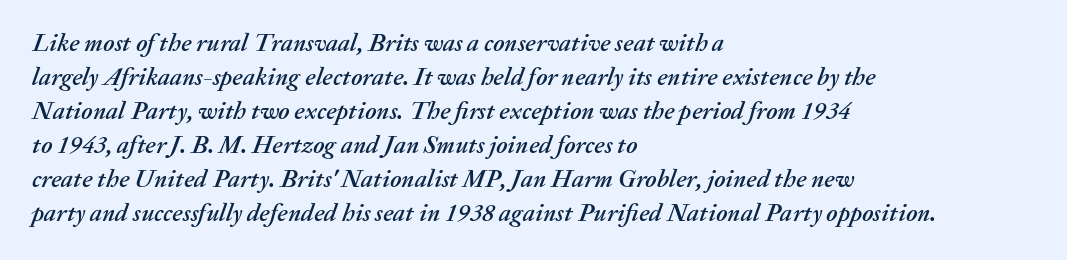
The image shows 25 px text type, italic (leaning right); set left-aligned, normal line spacing (1.36x), normal letter spacing, not underlined.
